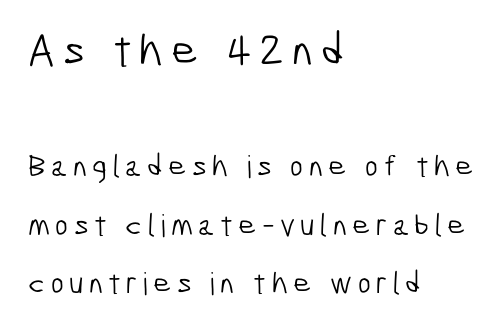
Q: Is the text bold? A: No.
Q: Is the typeface a serif or a sans-serif typeface? A: Sans-serif.
Q: Is the text underlined? A: No.
Q: How is the paragraph aligned? A: Left-aligned.
Q: Which block of text is set in a larger size, the first (top) or the second (bottom)? A: The first (top) one.
Q: Width (condensed, normal, or wide)? A: Condensed.
Q: Stroke contrast? A: Low.
Q: x-height? A: Medium.
Q: Monospaced? A: No.
